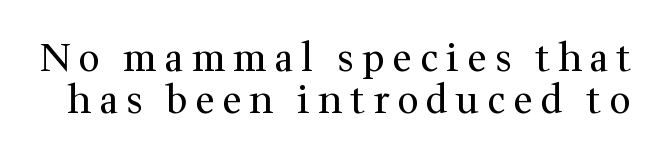
Q: Is the text bold? A: No.
Q: Is the text italic (slanted)? A: No, it is upright.
Q: Is the typeface a serif or a sans-serif typeface? A: Serif.
Q: Is the text underlined? A: No.
Q: Is the spacing between letters normal or unusually wide? A: Unusually wide.
Q: Is the spacing between lines tight, normal or loose? A: Tight.
Q: Width (condensed, normal, or wide)? A: Normal.
Q: Stroke contrast? A: Medium.
Q: x-height? A: Medium.
Q: Monospaced? A: No.
